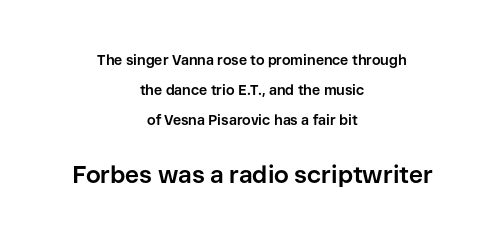
The letters stand upright; this is a roman face. Here the glyphs are tracked normally, forming tight word shapes. How heavy is the stroke? Heavy — this is a bold. Underline: absent. Loosely led — the rows are spread out.
